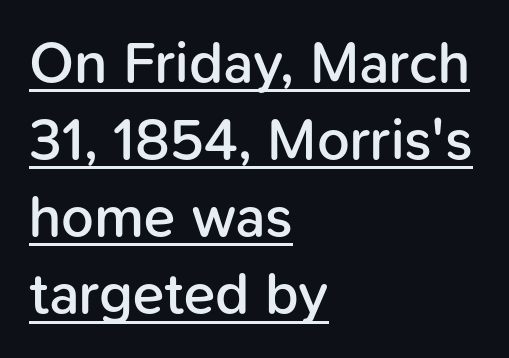
Q: Is the text bold? A: Semi-bold.
Q: Is the text italic (slanted)? A: No, it is upright.
Q: Is the typeface a serif or a sans-serif typeface? A: Sans-serif.
Q: Is the text underlined? A: Yes.
Q: How is the paragraph aligned? A: Left-aligned.
Q: Is the spacing between letters normal or unusually wide? A: Normal.
Q: Is the spacing between lines tight, normal or loose? A: Normal.
Q: Width (condensed, normal, or wide)? A: Normal.
Q: Stroke contrast? A: Low.
Q: x-height? A: Medium.
Q: Monospaced? A: No.
